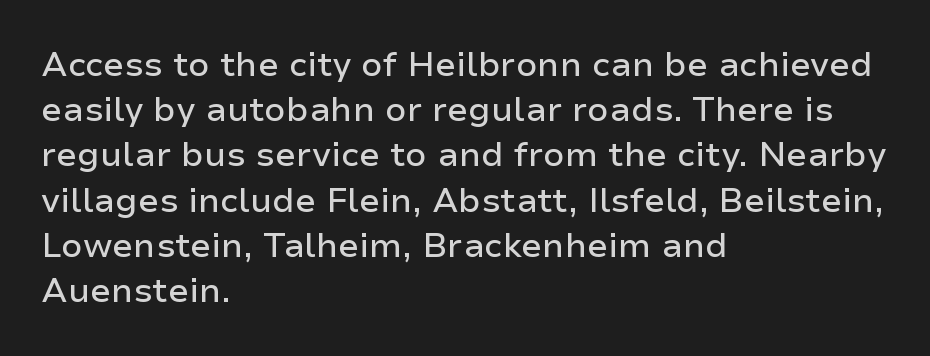
The image shows 34 px sans-serif type, upright; set left-aligned, normal line spacing (1.33x), normal letter spacing, not underlined; low stroke contrast and a medium x-height.
